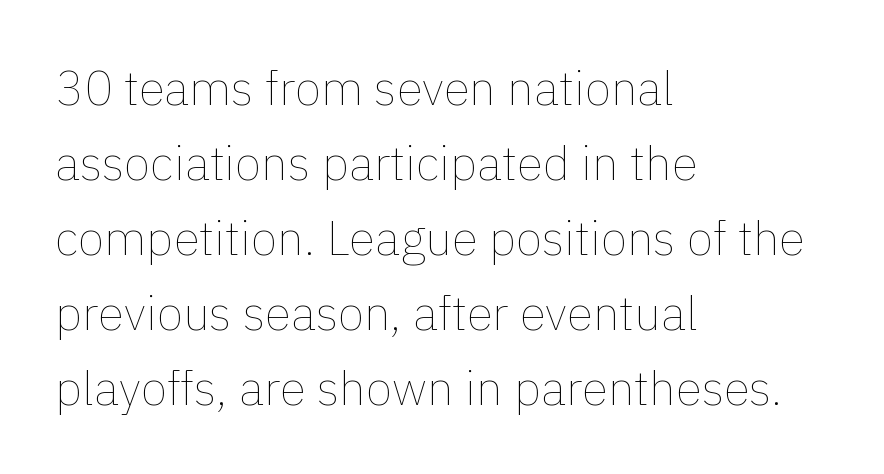
Q: Is the text bold? A: No.
Q: Is the text italic (slanted)? A: No, it is upright.
Q: Is the text underlined? A: No.
Q: How is the paragraph aligned? A: Left-aligned.
Q: Is the spacing between letters normal or unusually wide? A: Normal.
Q: Is the spacing between lines tight, normal or loose? A: Normal.
Q: Width (condensed, normal, or wide)? A: Normal.
Q: x-height? A: Medium.
Q: Monospaced? A: No.
